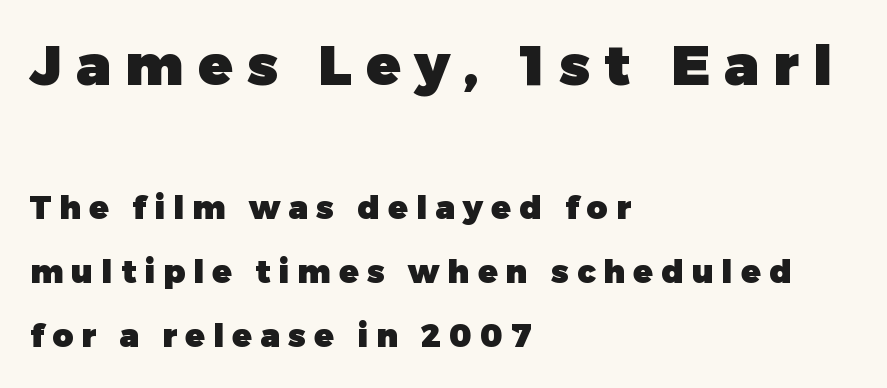
The image shows 56 px heavy sans-serif type, upright; set left-aligned, loose line spacing (2.0x), unusually wide letter spacing (+0.26 em), not underlined; the first (top) block is 1.75x larger; low stroke contrast and a medium x-height.
